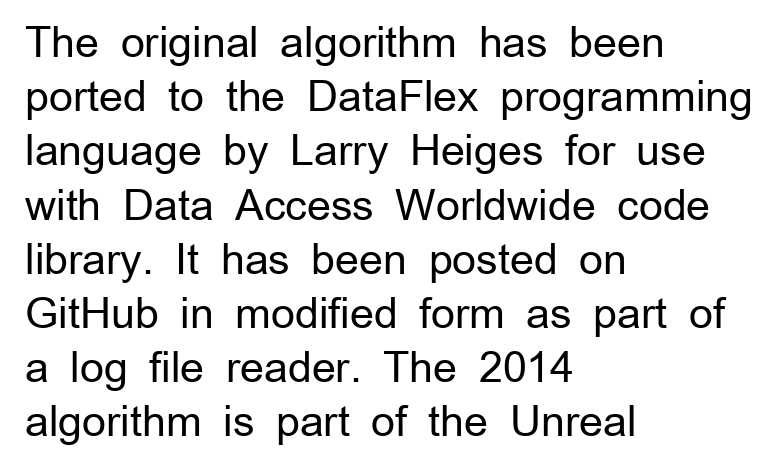
The strokes carry an ordinary text weight at most. Descenders hang freely into open space. Where is the straight margin? On the left. Each letter keeps its own natural width here, so spacing adapts to shape. Is the letter spacing exaggerated? No — it looks like the ordinary default. How would I describe the line gaps? Plain and ordinary.
